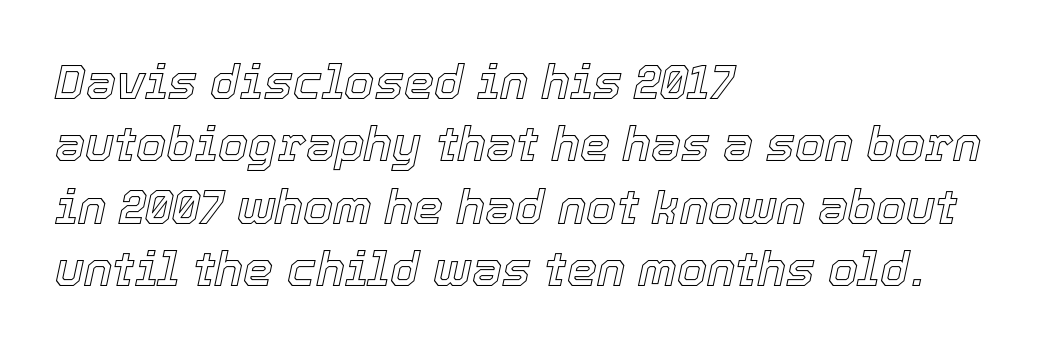
Q: Is the text italic (slanted)? A: Yes, it leans right by about 12 degrees.
Q: Is the text underlined? A: No.
Q: How is the paragraph aligned? A: Left-aligned.
Q: Is the spacing between letters normal or unusually wide? A: Normal.
Q: Is the spacing between lines tight, normal or loose? A: Normal.
Q: Width (condensed, normal, or wide)? A: Normal.
Q: x-height? A: Medium.
Q: Monospaced? A: No.
